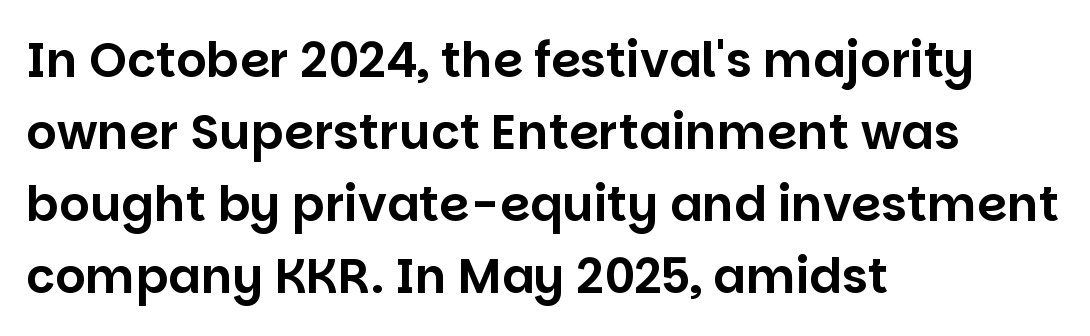
Q: Is the text italic (slanted)? A: No, it is upright.
Q: Is the typeface a serif or a sans-serif typeface? A: Sans-serif.
Q: Is the text underlined? A: No.
Q: How is the paragraph aligned? A: Left-aligned.
Q: Is the spacing between letters normal or unusually wide? A: Normal.
Q: Is the spacing between lines tight, normal or loose? A: Normal.
Q: Width (condensed, normal, or wide)? A: Normal.
Q: Stroke contrast? A: Low.
Q: x-height? A: Large.
Q: Monospaced? A: No.
